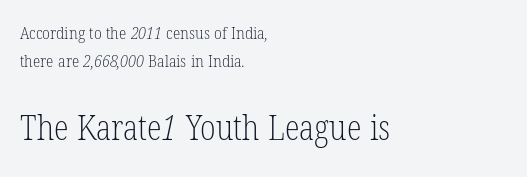
Q: Is the text bold? A: No.
Q: Is the typeface a serif or a sans-serif typeface? A: Serif.
Q: Is the text underlined? A: No.
Q: How is the paragraph aligned? A: Left-aligned.
Q: Is the spacing between letters normal or unusually wide? A: Normal.
Q: Is the spacing between lines tight, normal or loose? A: Normal.
Q: Which block of text is set in a larger size, the first (top) or the second (bottom)? A: The second (bottom) one.
Q: Width (condensed, normal, or wide)? A: Condensed.
Q: Stroke contrast? A: Low.
Q: x-height? A: Medium.
Q: Monospaced? A: No.
